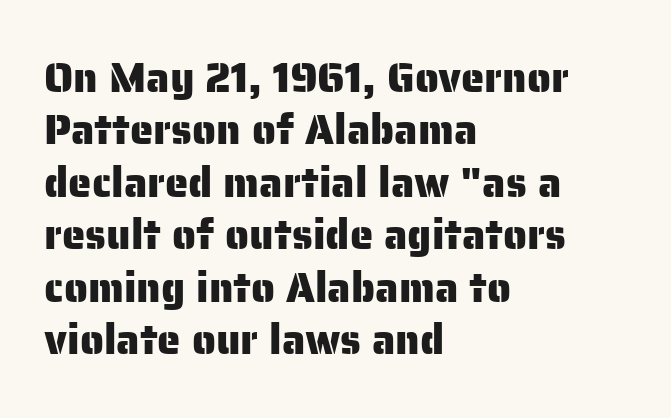
Q: Is the text italic (slanted)? A: No, it is upright.
Q: Is the typeface a serif or a sans-serif typeface? A: Sans-serif.
Q: Is the text underlined? A: No.
Q: How is the paragraph aligned? A: Left-aligned.
Q: Is the spacing between letters normal or unusually wide? A: Normal.
Q: Is the spacing between lines tight, normal or loose? A: Normal.
Q: Width (condensed, normal, or wide)? A: Normal.
Q: Stroke contrast? A: Low.
Q: x-height? A: Medium.
Q: Monospaced? A: No.
